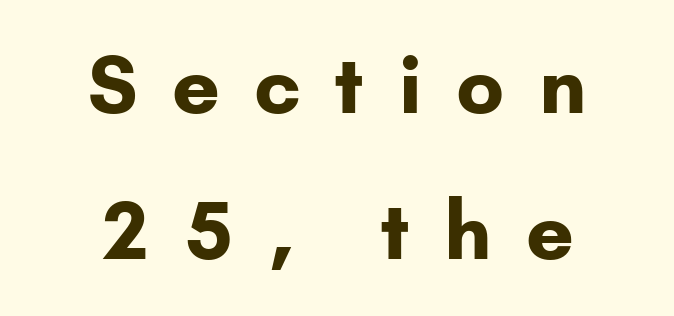
Q: Is the text bold? A: Yes.
Q: Is the text italic (slanted)? A: No, it is upright.
Q: Is the typeface a serif or a sans-serif typeface? A: Sans-serif.
Q: Is the text underlined? A: No.
Q: How is the paragraph aligned? A: Centered.
Q: Is the spacing between letters normal or unusually wide? A: Unusually wide.
Q: Width (condensed, normal, or wide)? A: Normal.
Q: Stroke contrast? A: Low.
Q: x-height? A: Small.
Q: Monospaced? A: No.
